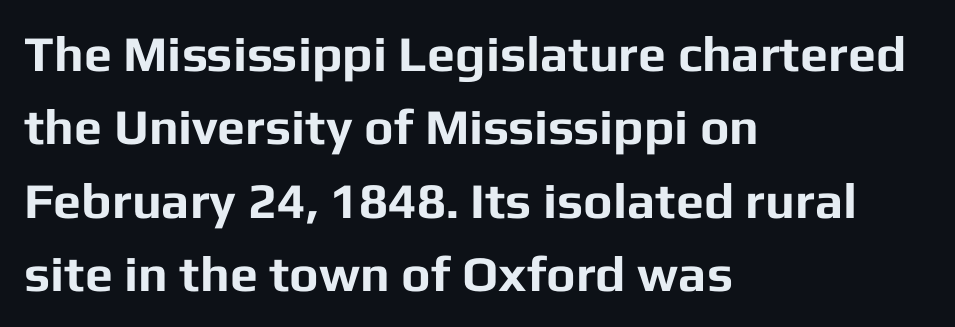
The image shows 50 px bold sans-serif type, upright; set left-aligned, normal line spacing (1.47x), normal letter spacing, not underlined; low stroke contrast and a medium x-height.
